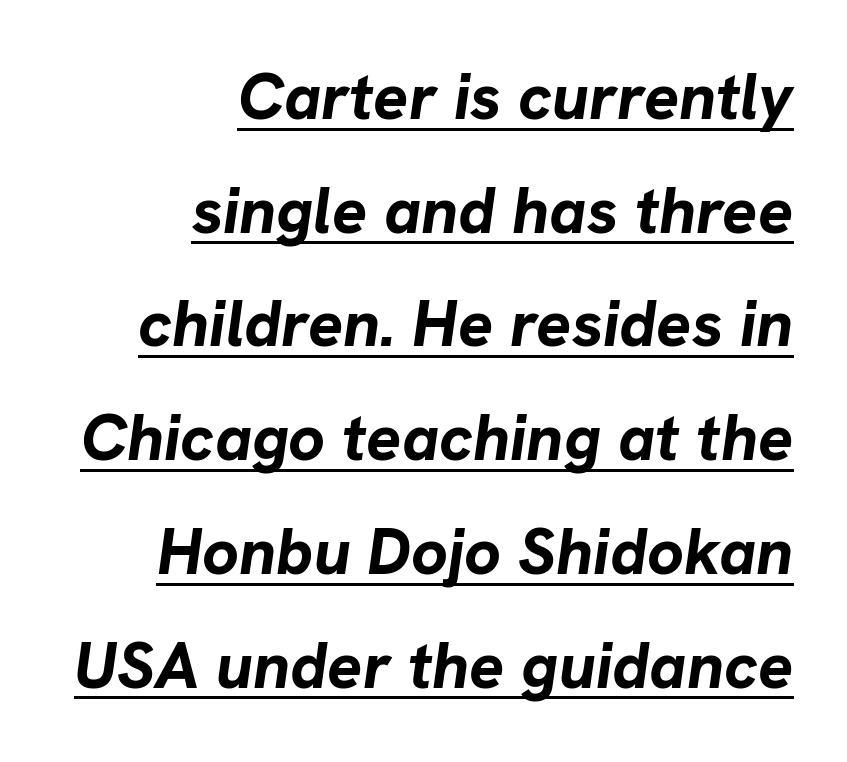
{"italic": "yes", "lean": "right", "slant_degrees": 8, "bold": "yes", "weight": "bold", "width": "normal", "stroke_contrast": "low", "x_height": "medium", "monospaced": "no", "underline": "yes", "align": "right", "line_spacing_ratio": 1.75, "letter_spacing": "normal", "letter_spacing_em": 0.0, "glyph_px": 65}
